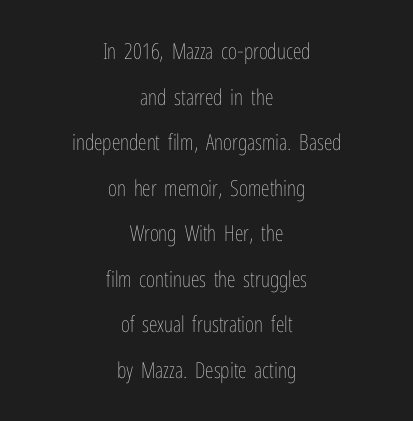
{"italic": "no", "bold": "no", "underline": "no", "align": "center", "line_spacing": "loose", "line_spacing_ratio": 2.07, "letter_spacing": "normal", "letter_spacing_em": 0.0, "glyph_px": 22}
